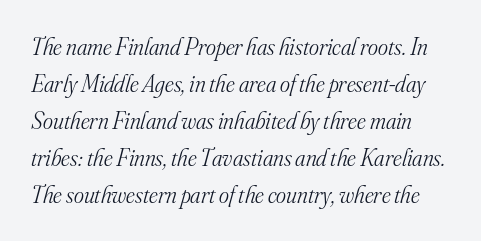
{"italic": "yes", "lean": "right", "slant_degrees": 16, "bold": "no", "underline": "no", "line_spacing": "normal", "line_spacing_ratio": 1.54, "letter_spacing": "normal", "letter_spacing_em": 0.0, "glyph_px": 24}
